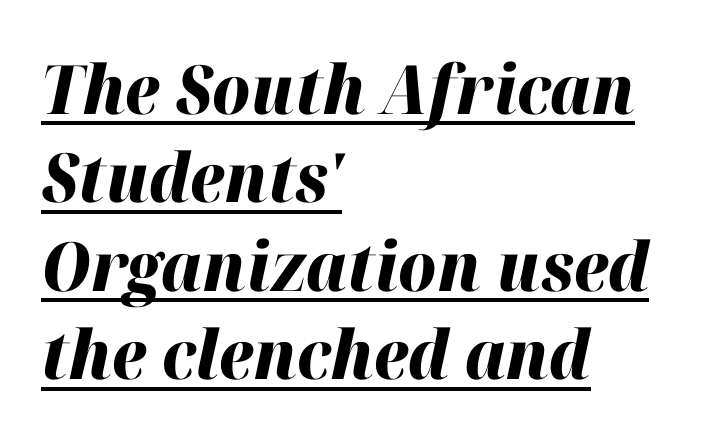
{"italic": "yes", "lean": "right", "slant_degrees": 12, "bold": "yes", "weight": "heavy", "width": "normal", "stroke_contrast": "high", "x_height": "medium", "monospaced": "no", "underline": "yes", "align": "left", "line_spacing": "normal", "line_spacing_ratio": 1.3, "letter_spacing": "normal", "letter_spacing_em": 0.0, "glyph_px": 68}
